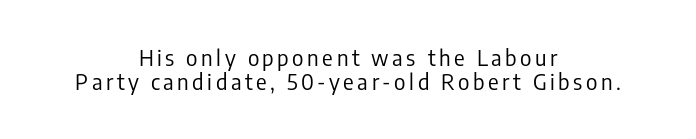
The image shows 22 px text type, upright; set centered, tight line spacing (1.11x), not underlined.
